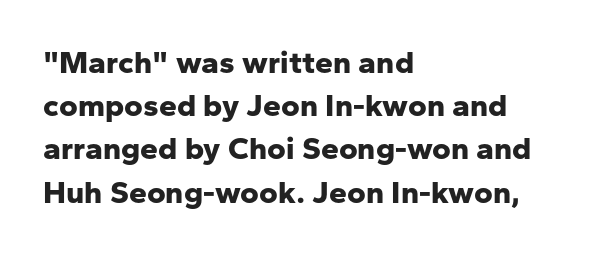
Q: Is the text bold? A: Yes.
Q: Is the text italic (slanted)? A: No, it is upright.
Q: Is the typeface a serif or a sans-serif typeface? A: Sans-serif.
Q: Is the text underlined? A: No.
Q: How is the paragraph aligned? A: Left-aligned.
Q: Is the spacing between letters normal or unusually wide? A: Normal.
Q: Is the spacing between lines tight, normal or loose? A: Normal.
Q: Width (condensed, normal, or wide)? A: Normal.
Q: Stroke contrast? A: Low.
Q: x-height? A: Medium.
Q: Monospaced? A: No.
